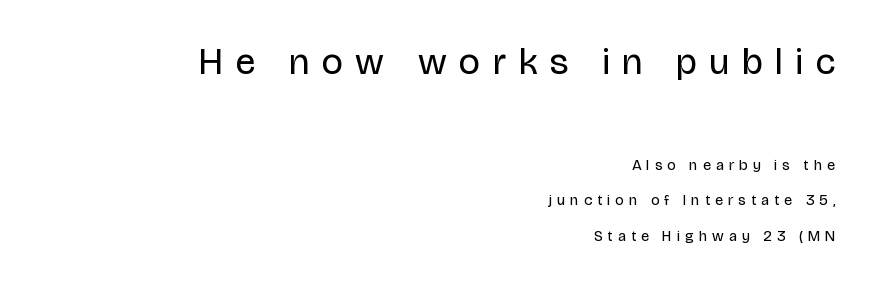
Any mark beneath the type? The region is blank. Between one letter and the next there's a generous, obvious gap. The text was rendered using a sans face with plain stroke endings. The composition opens big and finishes small. You could not count columns in this text — the font is proportionally spaced. Interline gaps are noticeably wide in this sample.
